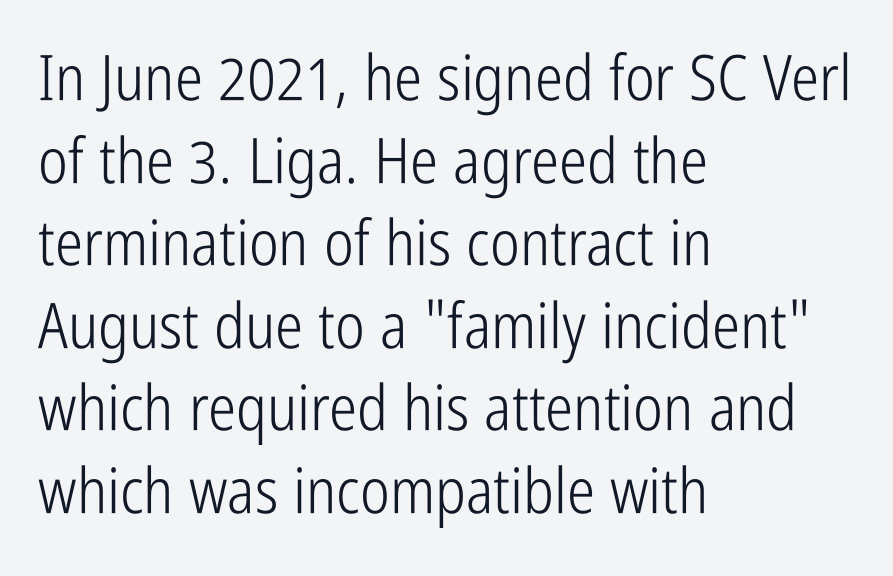
{"serif": "no", "italic": "no", "bold": "no", "weight": "light", "width": "condensed", "stroke_contrast": "low", "x_height": "medium", "monospaced": "no", "underline": "no", "align": "left", "line_spacing": "normal", "line_spacing_ratio": 1.31, "letter_spacing": "normal", "letter_spacing_em": 0.0, "glyph_px": 63}
